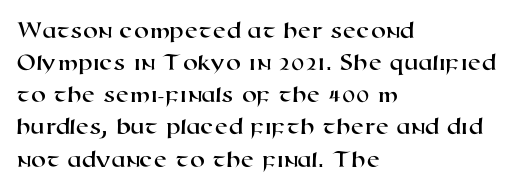
Q: Is the text underlined? A: No.
Q: How is the paragraph aligned? A: Left-aligned.
Q: Is the spacing between letters normal or unusually wide? A: Normal.
Q: Is the spacing between lines tight, normal or loose? A: Normal.
